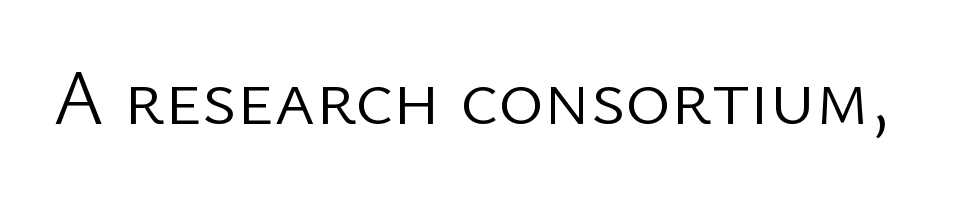
{"serif": "no", "italic": "no", "bold": "no", "weight": "light", "width": "normal", "stroke_contrast": "low", "x_height": "medium", "monospaced": "no", "underline": "no", "letter_spacing": "normal", "letter_spacing_em": 0.0, "glyph_px": 78}
